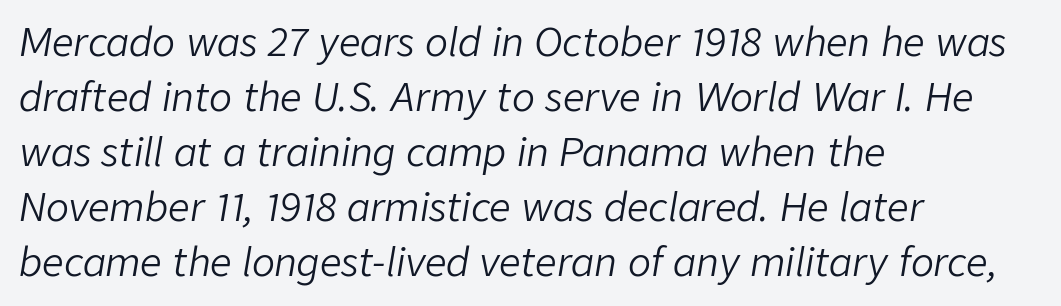
Q: Is the text bold? A: No.
Q: Is the text italic (slanted)? A: Yes, it leans right by about 9 degrees.
Q: Is the text underlined? A: No.
Q: How is the paragraph aligned? A: Left-aligned.
Q: Is the spacing between letters normal or unusually wide? A: Normal.
Q: Is the spacing between lines tight, normal or loose? A: Normal.
Q: Width (condensed, normal, or wide)? A: Normal.
Q: Stroke contrast? A: Low.
Q: x-height? A: Medium.
Q: Monospaced? A: No.
